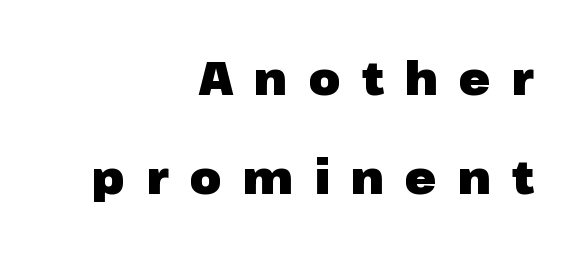
Q: Is the text bold? A: Yes.
Q: Is the text italic (slanted)? A: No, it is upright.
Q: Is the typeface a serif or a sans-serif typeface? A: Sans-serif.
Q: Is the text underlined? A: No.
Q: How is the paragraph aligned? A: Right-aligned.
Q: Is the spacing between letters normal or unusually wide? A: Unusually wide.
Q: Is the spacing between lines tight, normal or loose? A: Loose.
Q: Width (condensed, normal, or wide)? A: Normal.
Q: Stroke contrast? A: Low.
Q: x-height? A: Medium.
Q: Monospaced? A: No.
